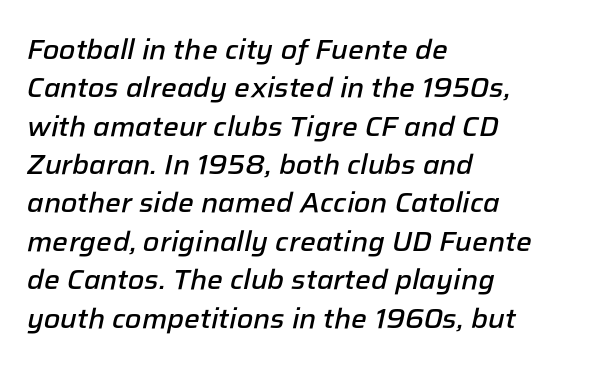
{"italic": "yes", "lean": "right", "slant_degrees": 12, "bold": "semi", "weight": "semibold", "width": "normal", "stroke_contrast": "low", "x_height": "medium", "monospaced": "no", "underline": "no", "align": "left", "line_spacing": "normal", "line_spacing_ratio": 1.37, "letter_spacing": "normal", "letter_spacing_em": 0.0, "glyph_px": 28}
